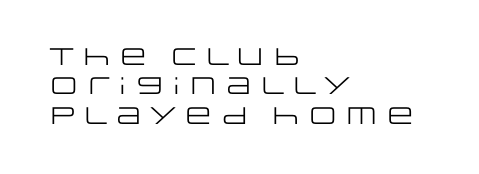
{"italic": "no", "bold": "no", "underline": "no", "align": "left", "line_spacing_ratio": 1.22, "letter_spacing": "normal", "letter_spacing_em": 0.0, "glyph_px": 24}
